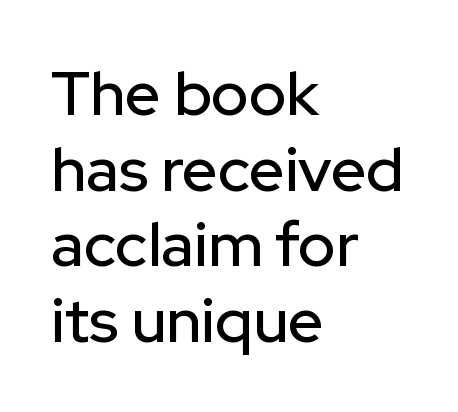
Plain, unruled lines of type. Look at the tracking — it's just the regular setting, nothing added. The lines in this sample share a left origin and differ only in where they stop. The face used here is proportionally spaced, like ordinary book or web type. A sans-serif font was chosen for this passage. The lettering stays uniformly vertical, giving the passage a roman look.
